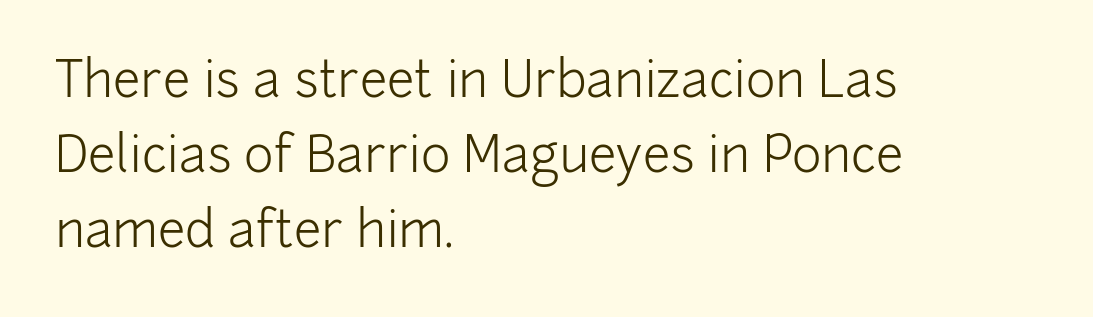
{"serif": "no", "italic": "no", "bold": "no", "weight": "light", "width": "normal", "stroke_contrast": "low", "x_height": "medium", "monospaced": "no", "underline": "no", "align": "left", "line_spacing": "normal", "line_spacing_ratio": 1.5, "letter_spacing": "normal", "letter_spacing_em": 0.0, "glyph_px": 50}
